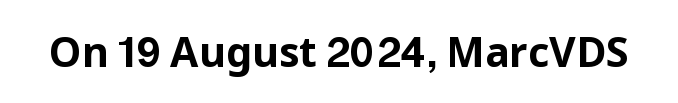
{"serif": "no", "italic": "no", "bold": "yes", "weight": "bold", "width": "normal", "stroke_contrast": "low", "x_height": "medium", "monospaced": "no", "underline": "no", "letter_spacing": "normal", "letter_spacing_em": 0.0, "glyph_px": 41}
